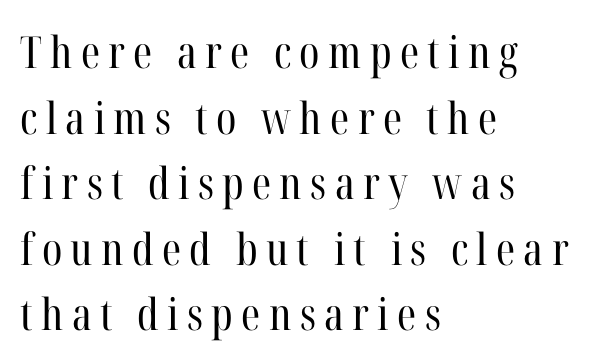
{"serif": "yes", "italic": "no", "bold": "no", "weight": "regular", "width": "condensed", "stroke_contrast": "high", "x_height": "medium", "monospaced": "no", "underline": "no", "align": "left", "line_spacing": "normal", "line_spacing_ratio": 1.49, "glyph_px": 44}
